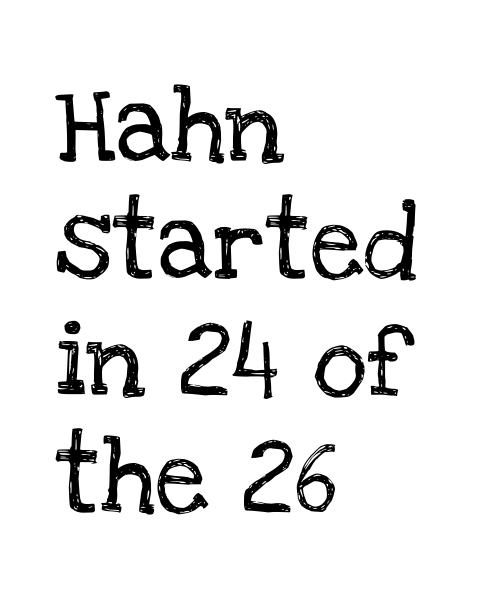
The image shows 76 px serif type, upright; set left-aligned, normal line spacing (1.54x), normal letter spacing, not underlined; low stroke contrast and a large x-height.
